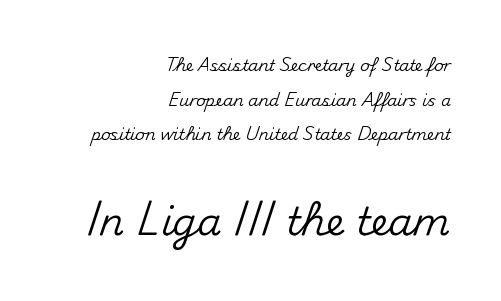
The image shows 39 px sans-serif type; set right-aligned, loose line spacing (2.17x), normal letter spacing, not underlined; the second (bottom) block is 2.44x larger; medium stroke contrast and a small x-height.
